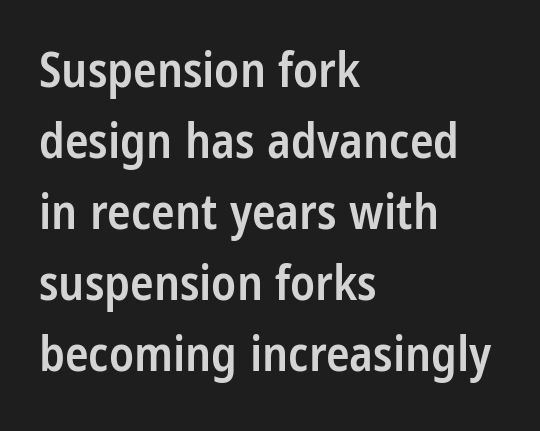
{"serif": "no", "italic": "no", "bold": "semi", "weight": "semibold", "width": "condensed", "stroke_contrast": "low", "x_height": "large", "monospaced": "no", "underline": "no", "align": "left", "line_spacing": "normal", "line_spacing_ratio": 1.45, "letter_spacing": "normal", "letter_spacing_em": 0.0, "glyph_px": 49}
